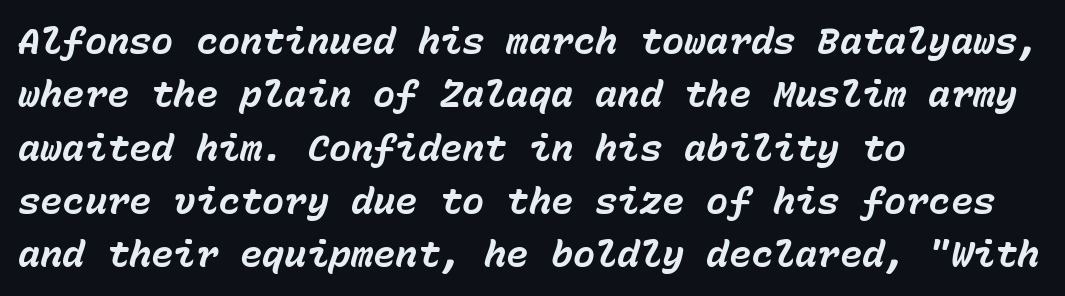
Slanted lettering throughout. This sample is left-justified, so line endings fall wherever the words run out. You could count columns in this text — the font is strictly monospaced. Leading matches the norm, producing a regular column.
